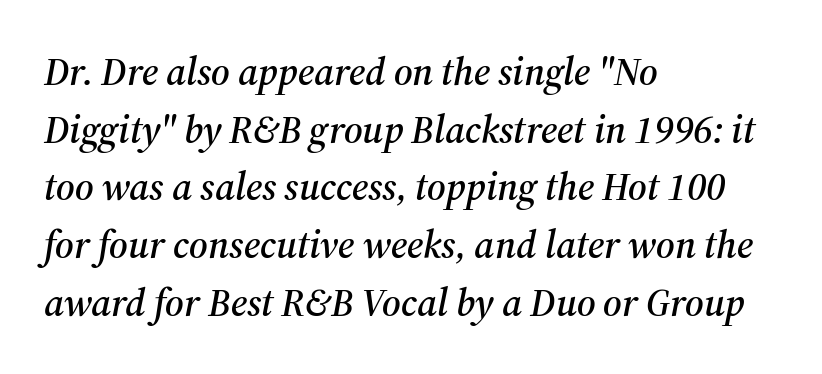
{"serif": "yes", "italic": "yes", "lean": "right", "slant_degrees": 12, "width": "normal", "stroke_contrast": "medium", "x_height": "medium", "monospaced": "no", "underline": "no", "align": "left", "line_spacing": "normal", "line_spacing_ratio": 1.48, "letter_spacing": "normal", "letter_spacing_em": 0.0, "glyph_px": 39}
